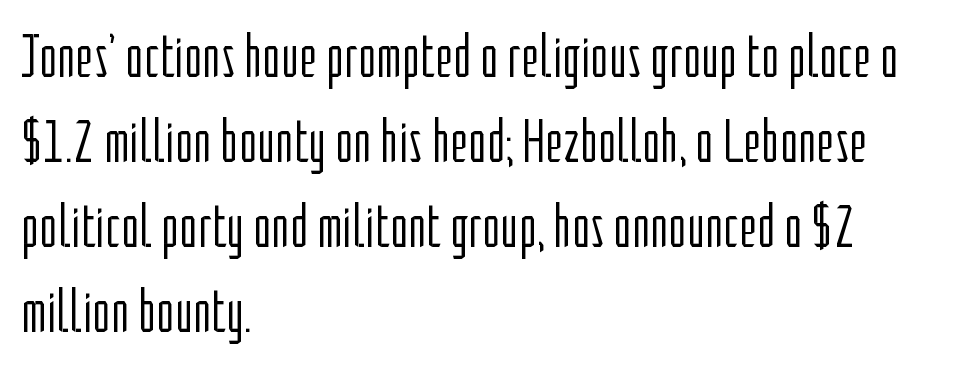
{"serif": "no", "italic": "no", "bold": "no", "weight": "light", "width": "condensed", "stroke_contrast": "low", "x_height": "medium", "monospaced": "no", "underline": "no", "align": "left", "line_spacing": "normal", "line_spacing_ratio": 1.37, "letter_spacing": "normal", "letter_spacing_em": 0.0, "glyph_px": 62}
